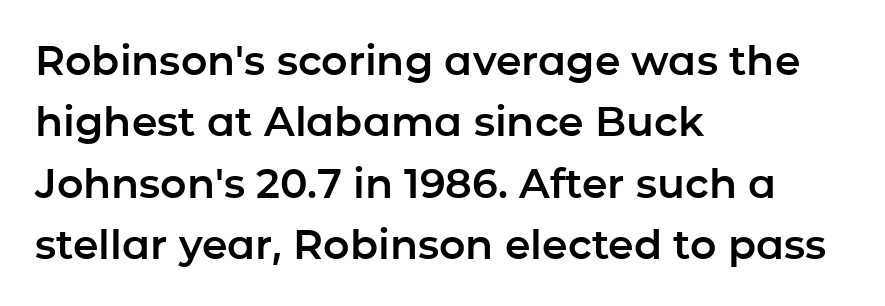
{"serif": "no", "italic": "no", "width": "normal", "stroke_contrast": "low", "x_height": "medium", "monospaced": "no", "underline": "no", "align": "left", "line_spacing": "normal", "line_spacing_ratio": 1.5, "letter_spacing": "normal", "letter_spacing_em": 0.0, "glyph_px": 41}
